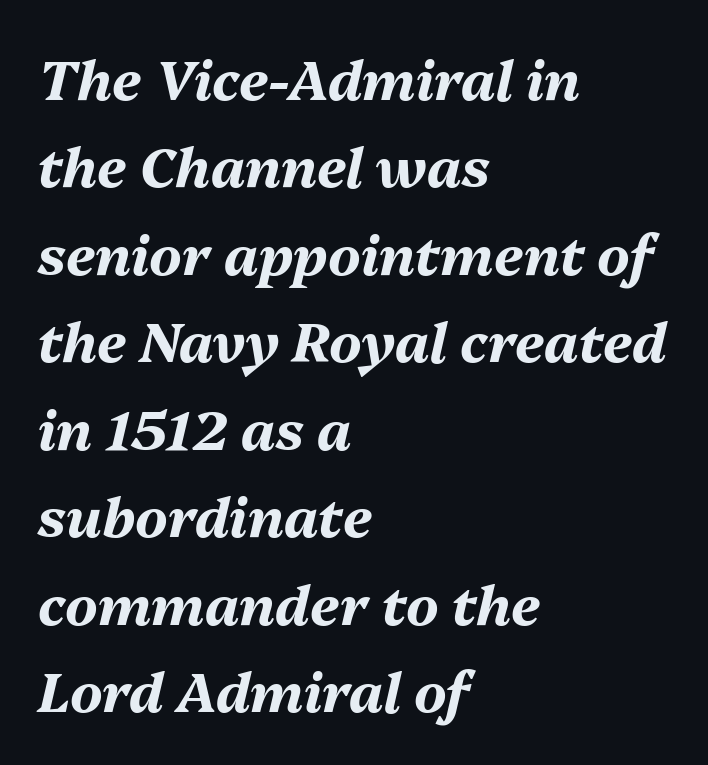
{"italic": "yes", "lean": "right", "slant_degrees": 13, "bold": "yes", "weight": "bold", "width": "normal", "stroke_contrast": "medium", "x_height": "medium", "monospaced": "no", "underline": "no", "align": "left", "line_spacing": "normal", "line_spacing_ratio": 1.59, "letter_spacing": "normal", "letter_spacing_em": 0.0, "glyph_px": 55}
